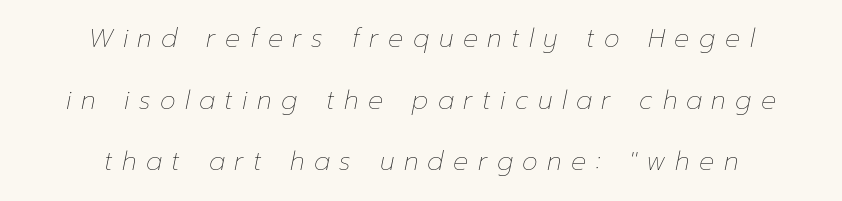
{"italic": "yes", "lean": "right", "slant_degrees": 12, "bold": "no", "underline": "no", "align": "center", "line_spacing": "loose", "line_spacing_ratio": 2.47, "letter_spacing": "wide", "letter_spacing_em": 0.38, "glyph_px": 25}
